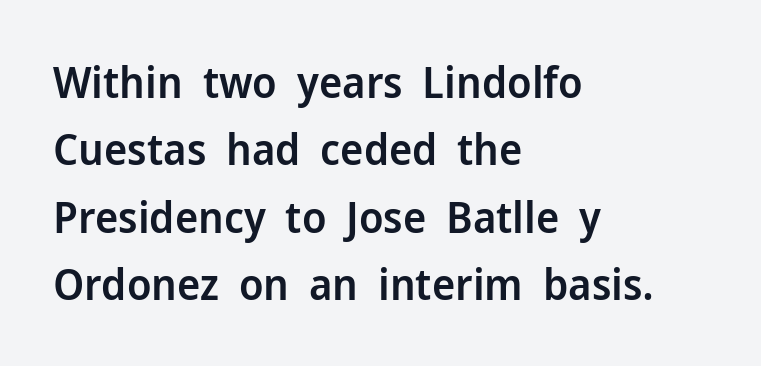
Q: Is the text bold? A: Semi-bold.
Q: Is the text italic (slanted)? A: No, it is upright.
Q: Is the typeface a serif or a sans-serif typeface? A: Sans-serif.
Q: Is the text underlined? A: No.
Q: How is the paragraph aligned? A: Left-aligned.
Q: Is the spacing between letters normal or unusually wide? A: Normal.
Q: Is the spacing between lines tight, normal or loose? A: Normal.
Q: Width (condensed, normal, or wide)? A: Normal.
Q: Stroke contrast? A: Low.
Q: x-height? A: Medium.
Q: Monospaced? A: No.
